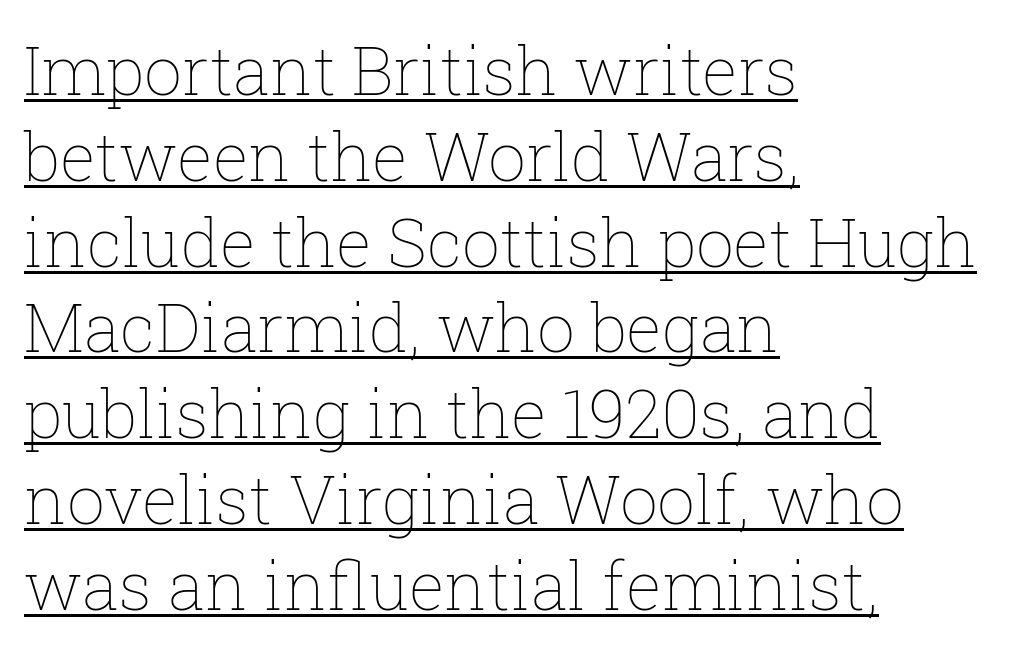
Q: Is the text bold? A: No.
Q: Is the text italic (slanted)? A: No, it is upright.
Q: Is the text underlined? A: Yes.
Q: How is the paragraph aligned? A: Left-aligned.
Q: Is the spacing between letters normal or unusually wide? A: Normal.
Q: Is the spacing between lines tight, normal or loose? A: Normal.
Q: Width (condensed, normal, or wide)? A: Normal.
Q: Stroke contrast? A: Low.
Q: x-height? A: Medium.
Q: Monospaced? A: No.
